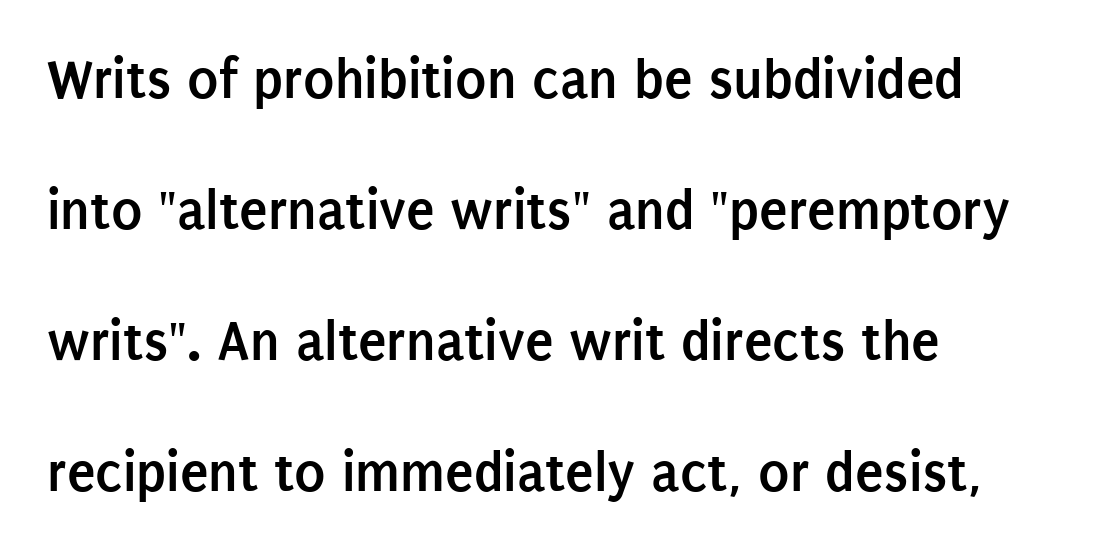
One-word summary of the alignment: left. Stroke thickness is high; the sample reads as a true bold. Descenders hang freely into open space. The letterforms sit shoulder to shoulder at normal distance.
